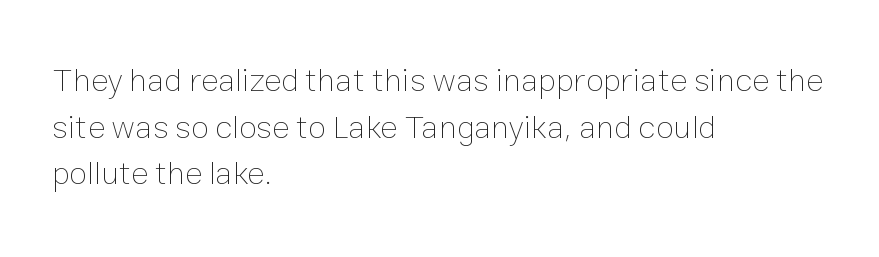
Anything drawn beneath the words? Only blank space. Horizontal alignment here is leftward, the default for most running prose. Each word holds together tightly as a unit, with standard inter-letter gaps. The rendering uses natural spacing where letterforms have individual widths.
